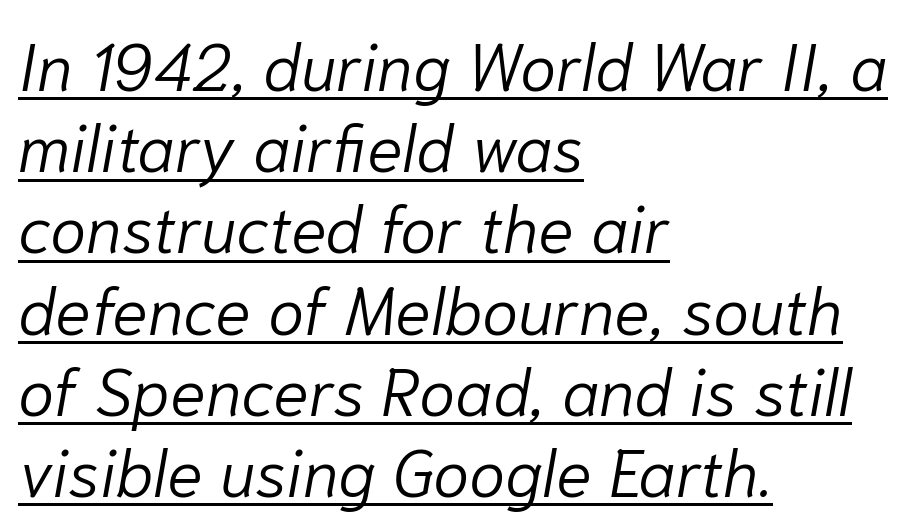
Alignment: flush left. The typography opts for an oblique posture over an upright one. The face looks like a standard text weight, possibly lighter. These lines are rendered in a variable-pitch font.
